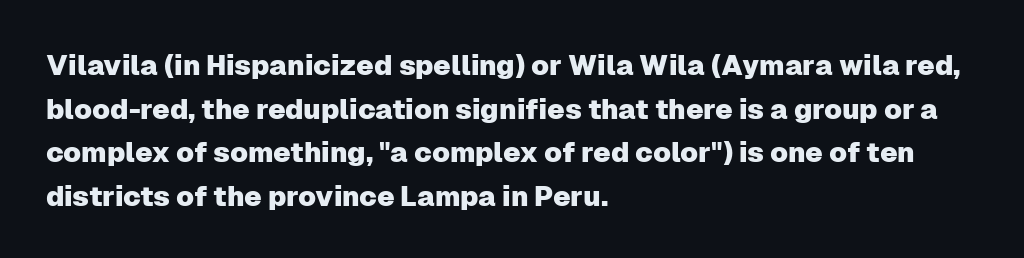
Unmarked baselines from the first word to the last. Honestly, the row spacing looks completely unremarkable. Notice how the passage keeps a crisp vertical edge on the left only. The horizontal fit of the characters is conventional and even. No italicization has been applied; the sample stays upright.
